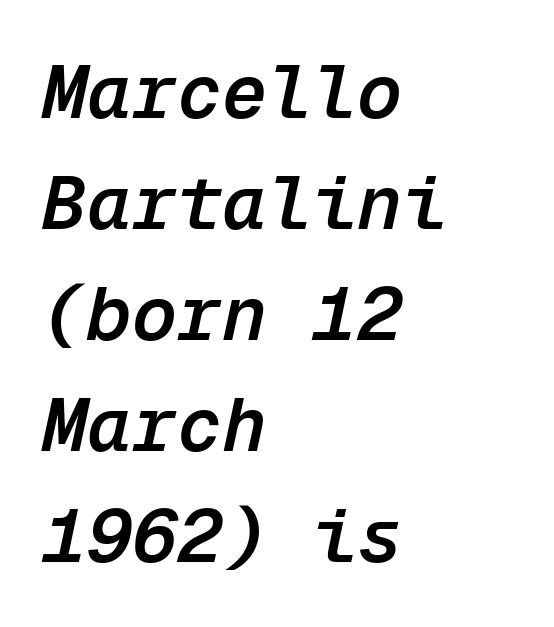
Q: Is the text bold? A: Semi-bold.
Q: Is the text italic (slanted)? A: Yes, it leans right by about 12 degrees.
Q: Is the text underlined? A: No.
Q: How is the paragraph aligned? A: Left-aligned.
Q: Is the spacing between letters normal or unusually wide? A: Normal.
Q: Is the spacing between lines tight, normal or loose? A: Normal.
Q: Width (condensed, normal, or wide)? A: Normal.
Q: Stroke contrast? A: Low.
Q: x-height? A: Medium.
Q: Monospaced? A: Yes.
